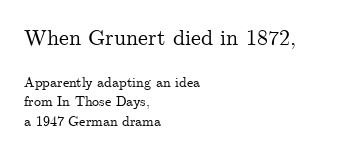
Ordinary non-slanted type is in use. Leftover space on each line is placed entirely after the last word. Only glyphs here, with clear space below each row. Bigger letters appear in the top chunk; the bottom chunk is reduced. Each new line begins a customary step beneath the previous one. You could call the tracking neutral — neither tight nor loose.
